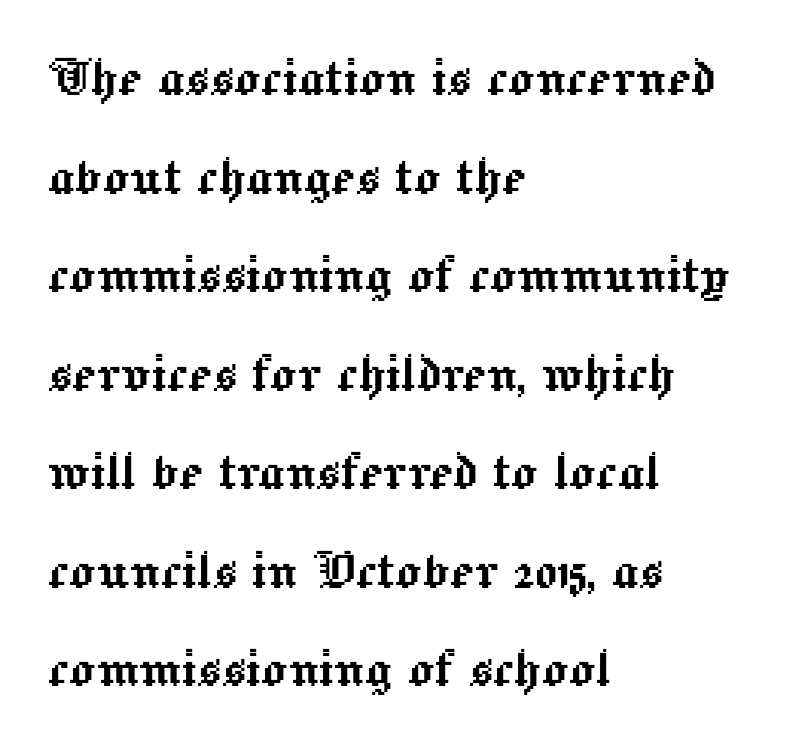
{"italic": "no", "width": "normal", "x_height": "medium", "monospaced": "no", "underline": "no", "align": "left", "line_spacing": "normal", "line_spacing_ratio": 1.54, "letter_spacing": "normal", "letter_spacing_em": 0.0, "glyph_px": 64}
